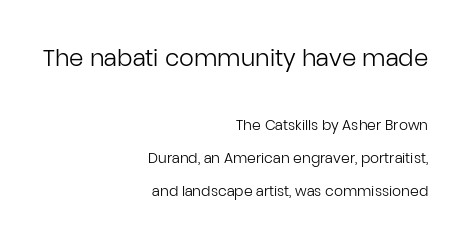
Q: Is the text bold? A: No.
Q: Is the text italic (slanted)? A: No, it is upright.
Q: Is the text underlined? A: No.
Q: How is the paragraph aligned? A: Right-aligned.
Q: Is the spacing between letters normal or unusually wide? A: Normal.
Q: Is the spacing between lines tight, normal or loose? A: Loose.
Q: Which block of text is set in a larger size, the first (top) or the second (bottom)? A: The first (top) one.
